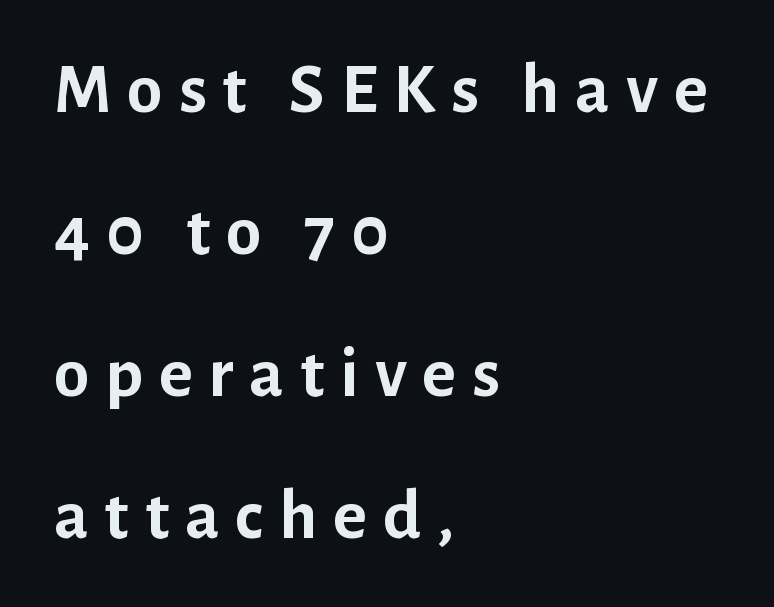
Q: Is the text bold? A: Yes.
Q: Is the text italic (slanted)? A: No, it is upright.
Q: Is the typeface a serif or a sans-serif typeface? A: Sans-serif.
Q: Is the text underlined? A: No.
Q: How is the paragraph aligned? A: Left-aligned.
Q: Is the spacing between letters normal or unusually wide? A: Unusually wide.
Q: Is the spacing between lines tight, normal or loose? A: Loose.
Q: Width (condensed, normal, or wide)? A: Normal.
Q: Stroke contrast? A: Low.
Q: x-height? A: Medium.
Q: Monospaced? A: No.
